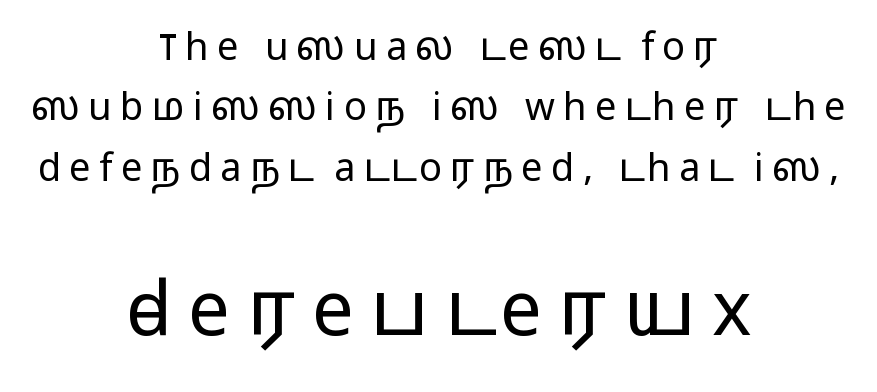
{"serif": "no", "italic": "no", "bold": "no", "weight": "light", "width": "wide", "stroke_contrast": "low", "x_height": "medium", "monospaced": "no", "underline": "no", "align": "center", "line_spacing": "normal", "line_spacing_ratio": 1.59, "letter_spacing": "wide", "letter_spacing_em": 0.22, "larger_block": "second", "size_ratio": 1.97, "glyph_px": 75}
